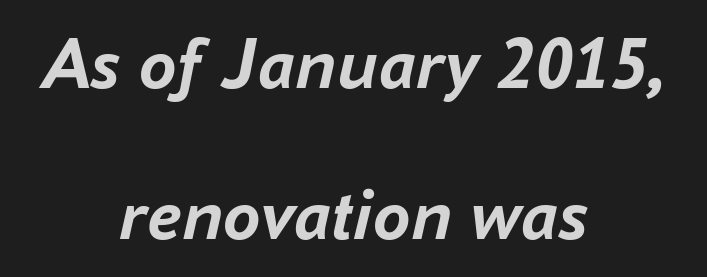
Words appear dense and cohesive because spacing is normal. Each row of text sits above clean, open space. The font's italic variant was chosen for this text. Horizontal alignment here is central, giving a formal, balanced look.
